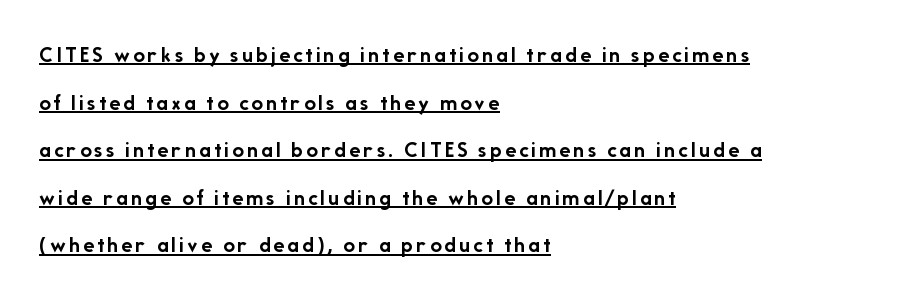
{"italic": "no", "bold": "yes", "underline": "yes", "align": "left", "line_spacing": "loose", "line_spacing_ratio": 2.07, "glyph_px": 23}
